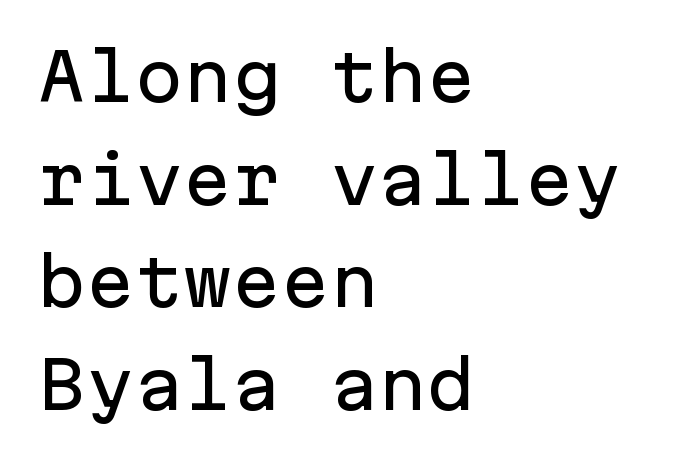
The image shows 65 px sans-serif type, upright, monospaced; set left-aligned, normal line spacing (1.58x), normal letter spacing, not underlined; low stroke contrast and a medium x-height.
